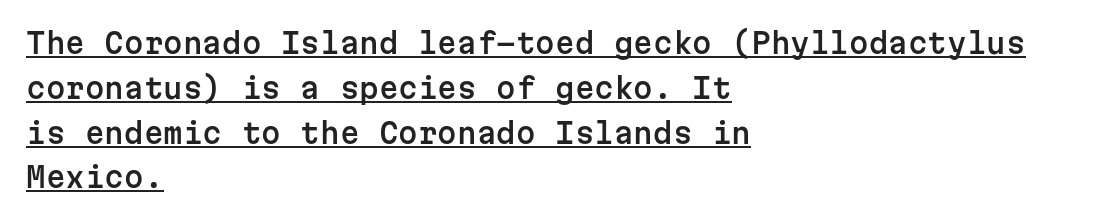
Beneath each row of characters lies a ruled line. The lettering holds an erect, upright posture throughout. Typeset ragged right — the left edge is the straight one. These lines are rendered in a fixed-pitch font.
